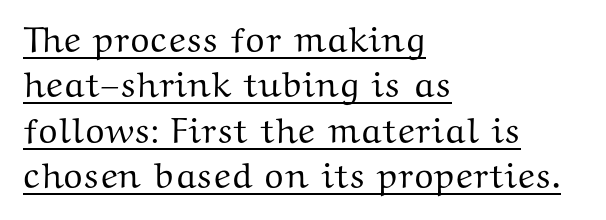
Q: Is the text italic (slanted)? A: No, it is upright.
Q: Is the typeface a serif or a sans-serif typeface? A: Serif.
Q: Is the text underlined? A: Yes.
Q: How is the paragraph aligned? A: Left-aligned.
Q: Is the spacing between letters normal or unusually wide? A: Normal.
Q: Is the spacing between lines tight, normal or loose? A: Normal.
Q: Width (condensed, normal, or wide)? A: Wide.
Q: Stroke contrast? A: Medium.
Q: x-height? A: Medium.
Q: Monospaced? A: No.
